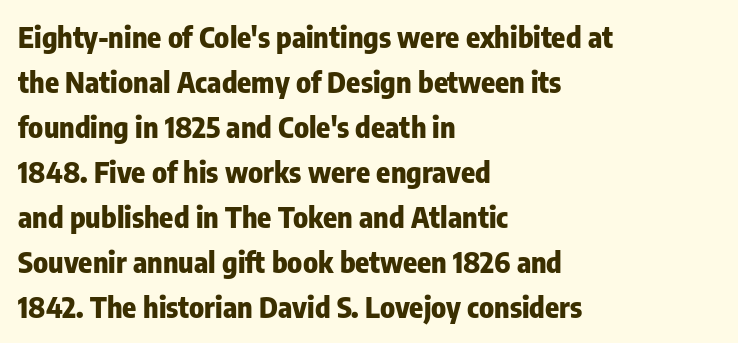
The image shows 29 px heavy, condensed sans-serif type, upright; set left-aligned, normal line spacing (1.55x), normal letter spacing, not underlined; low stroke contrast and a medium x-height.
